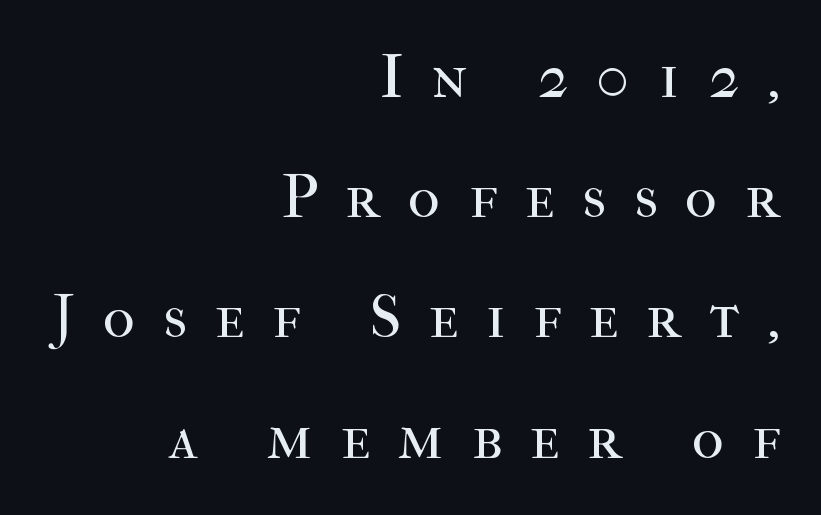
The image shows 61 px regular-weight serif type, upright; set right-aligned, loose line spacing (1.97x), unusually wide letter spacing (+0.46 em), not underlined; high stroke contrast and a medium x-height.
